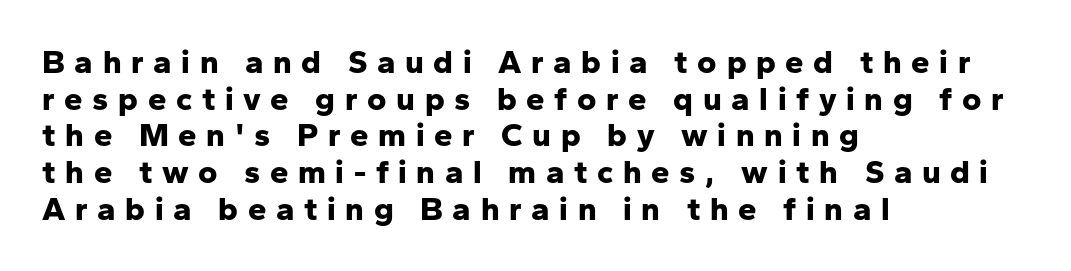
The image shows 33 px bold sans-serif type, upright; set left-aligned, tight line spacing (1.11x), unusually wide letter spacing (+0.29 em), not underlined; low stroke contrast and a medium x-height.
